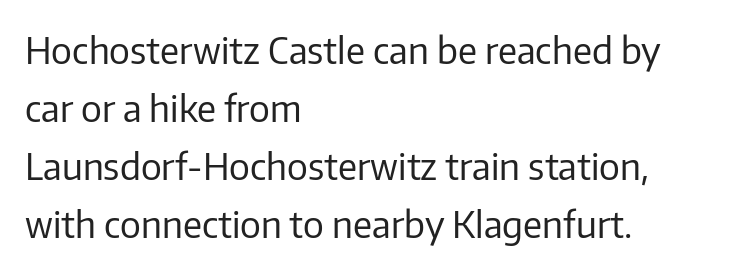
The image shows 37 px regular-weight sans-serif type, upright; set left-aligned, normal line spacing (1.57x), normal letter spacing, not underlined; low stroke contrast and a medium x-height.
